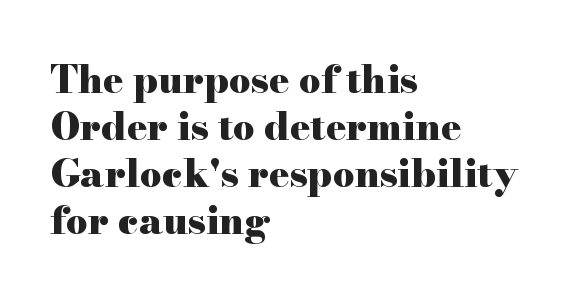
Q: Is the text bold? A: Yes.
Q: Is the text italic (slanted)? A: No, it is upright.
Q: Is the typeface a serif or a sans-serif typeface? A: Serif.
Q: Is the text underlined? A: No.
Q: How is the paragraph aligned? A: Left-aligned.
Q: Is the spacing between letters normal or unusually wide? A: Normal.
Q: Width (condensed, normal, or wide)? A: Wide.
Q: Stroke contrast? A: High.
Q: x-height? A: Small.
Q: Monospaced? A: No.
